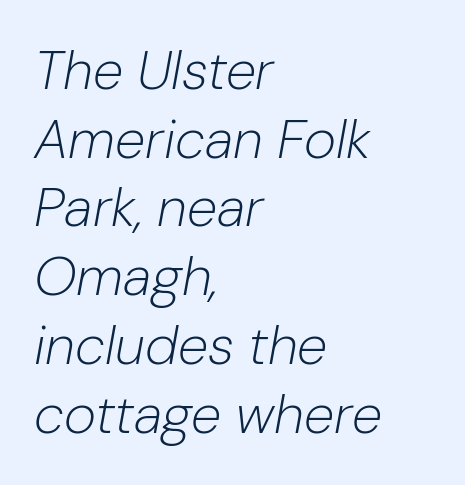
The zone under the glyphs is completely vacant. Layout note: lines flush left. Look at the tracking — it's just the regular setting, nothing added. Vertically, the passage feels balanced, rows spaced as you'd expect. Is this a fixed-width face? No — the glyphs have proportional, varying widths. Heft: none added — not bold.
